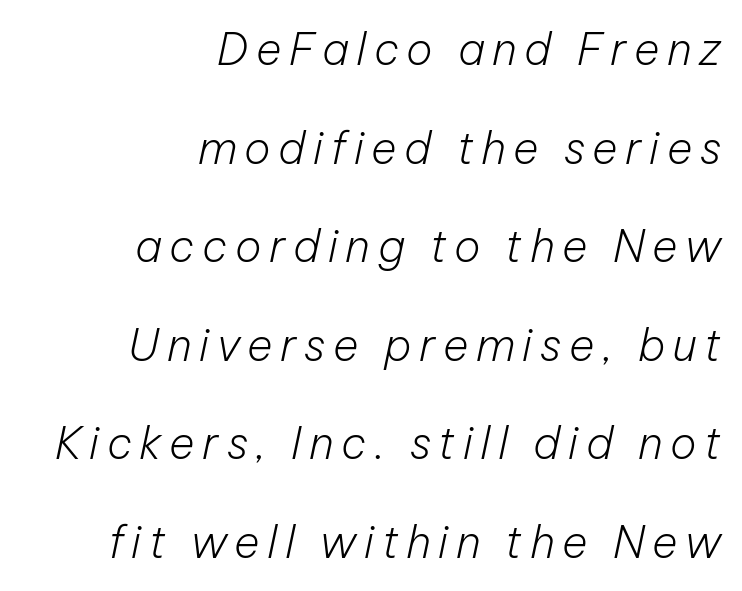
Q: Is the text bold? A: No.
Q: Is the text italic (slanted)? A: Yes, it leans right by about 12 degrees.
Q: Is the text underlined? A: No.
Q: How is the paragraph aligned? A: Right-aligned.
Q: Is the spacing between lines tight, normal or loose? A: Loose.
Q: Width (condensed, normal, or wide)? A: Normal.
Q: Stroke contrast? A: Low.
Q: x-height? A: Medium.
Q: Monospaced? A: No.
